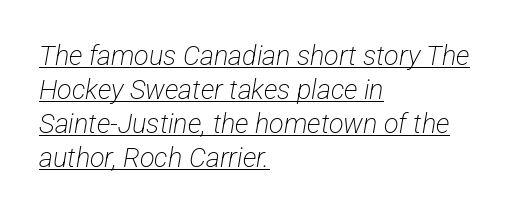
Compared with typical body copy, the letter spacing here is the same. Compared with a centered layout, this one pins lines to the left instead. The typesetter has applied underlining to the passage shown. Stems here are at most as thick as an everyday book face.
